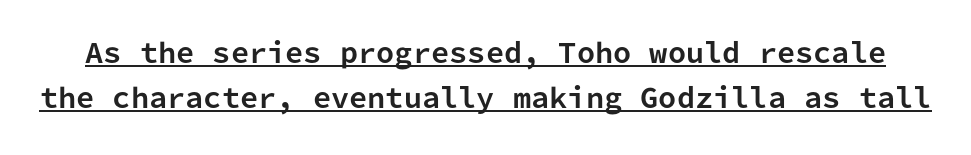
The image shows 26 px bold type, upright; set line spacing 1.74x, normal letter spacing, underlined.
